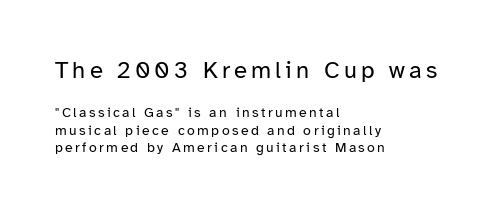
{"italic": "no", "bold": "no", "underline": "no", "align": "left", "line_spacing_ratio": 1.22, "larger_block": "first", "size_ratio": 1.71, "glyph_px": 24}
